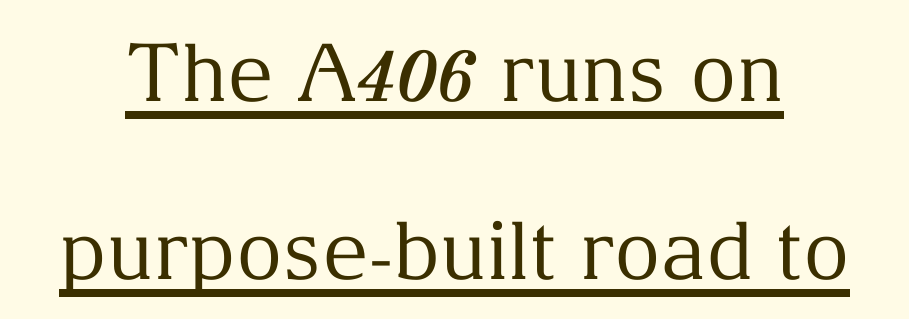
{"serif": "yes", "italic": "no", "bold": "no", "weight": "regular", "width": "normal", "stroke_contrast": "medium", "x_height": "medium", "monospaced": "no", "underline": "yes", "line_spacing": "loose", "line_spacing_ratio": 2.23, "letter_spacing": "normal", "letter_spacing_em": 0.0, "glyph_px": 80}
